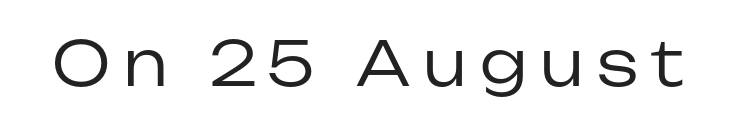
Q: Is the text bold? A: No.
Q: Is the text italic (slanted)? A: No, it is upright.
Q: Is the typeface a serif or a sans-serif typeface? A: Sans-serif.
Q: Is the text underlined? A: No.
Q: Is the spacing between letters normal or unusually wide? A: Unusually wide.
Q: Width (condensed, normal, or wide)? A: Normal.
Q: Stroke contrast? A: Low.
Q: x-height? A: Medium.
Q: Monospaced? A: No.
